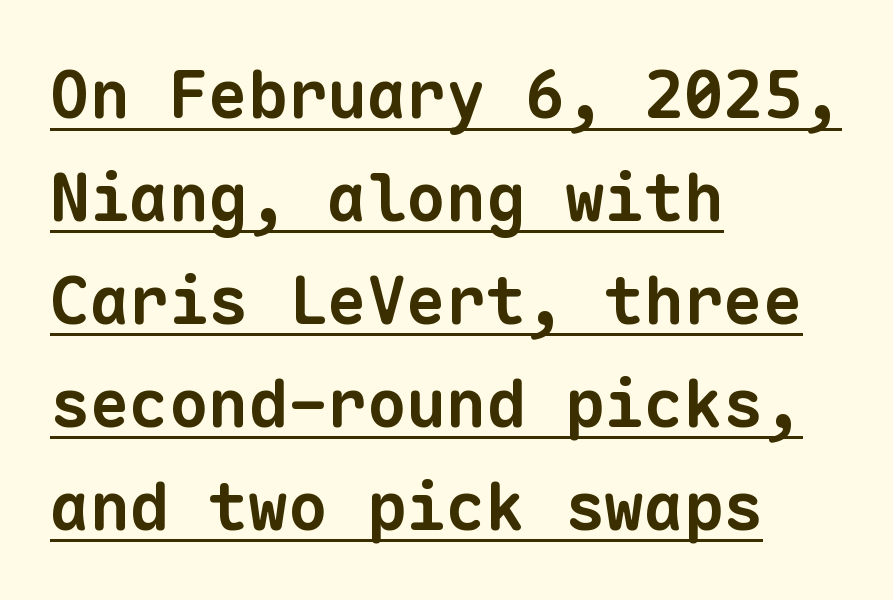
Q: Is the text bold? A: Yes.
Q: Is the typeface a serif or a sans-serif typeface? A: Sans-serif.
Q: Is the text underlined? A: Yes.
Q: How is the paragraph aligned? A: Left-aligned.
Q: Is the spacing between letters normal or unusually wide? A: Normal.
Q: Is the spacing between lines tight, normal or loose? A: Normal.
Q: Width (condensed, normal, or wide)? A: Normal.
Q: Stroke contrast? A: Low.
Q: x-height? A: Medium.
Q: Monospaced? A: Yes.
